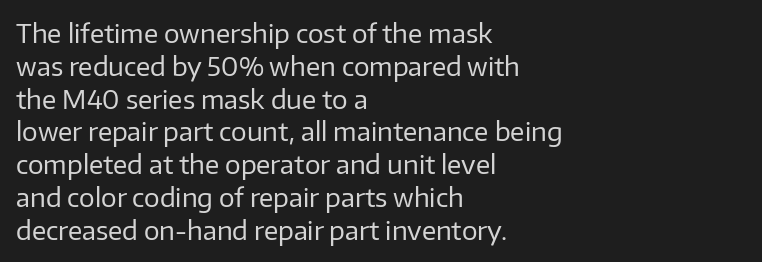
Check the space under the baseline: it is left empty. Posture: upright roman. Is the type heavy? It reads as light-to-regular instead. One-word summary of the alignment: left. The line-height multiplier appears to be the usual default.
